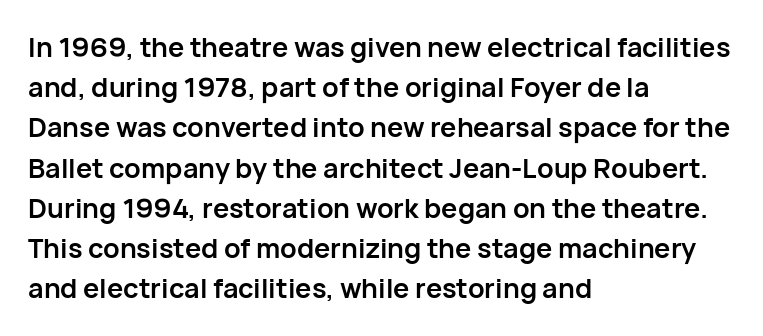
The rag falls on the right side of this text block. The axis of the letterforms is exactly vertical. Descender tails drop into unmarked territory. Inter-character spacing is left at the font's built-in metrics. Heavy, bold letterforms.
